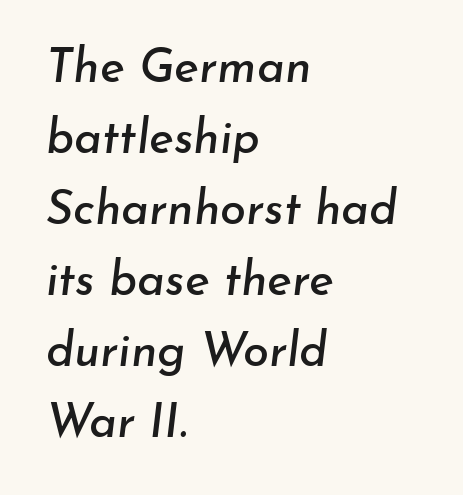
Q: Is the text italic (slanted)? A: Yes, it leans right by about 7 degrees.
Q: Is the text underlined? A: No.
Q: How is the paragraph aligned? A: Left-aligned.
Q: Is the spacing between letters normal or unusually wide? A: Normal.
Q: Is the spacing between lines tight, normal or loose? A: Normal.
Q: Width (condensed, normal, or wide)? A: Normal.
Q: Stroke contrast? A: Low.
Q: x-height? A: Small.
Q: Monospaced? A: No.
